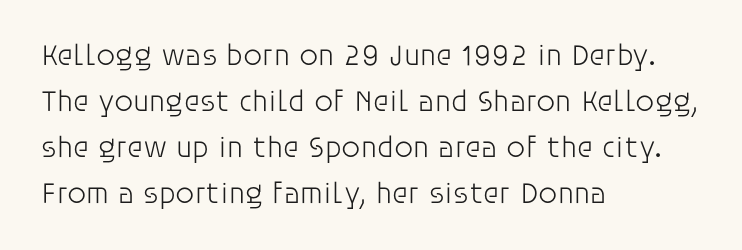
The image shows 30 px light sans-serif type, upright; set left-aligned, normal line spacing (1.53x), normal letter spacing, not underlined; low stroke contrast and a large x-height.
